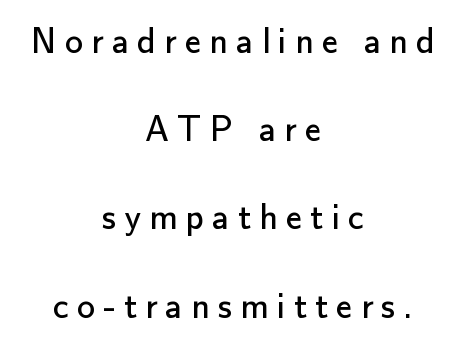
The paragraph has two soft edges and a firm central axis. To sum up the face: it is a sans, with no serifs. Stems and bowls with no extra thickness — not bold. You could fit nearly another row in the gap between these rows. Tall strokes in this sample are plumb rather than angled.
